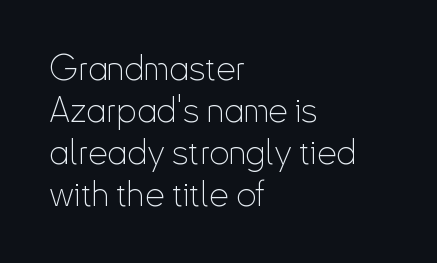
{"serif": "no", "italic": "no", "bold": "no", "weight": "thin", "width": "condensed", "stroke_contrast": "low", "x_height": "small", "monospaced": "no", "underline": "no", "align": "left", "line_spacing_ratio": 1.2, "letter_spacing": "normal", "letter_spacing_em": 0.0, "glyph_px": 35}
